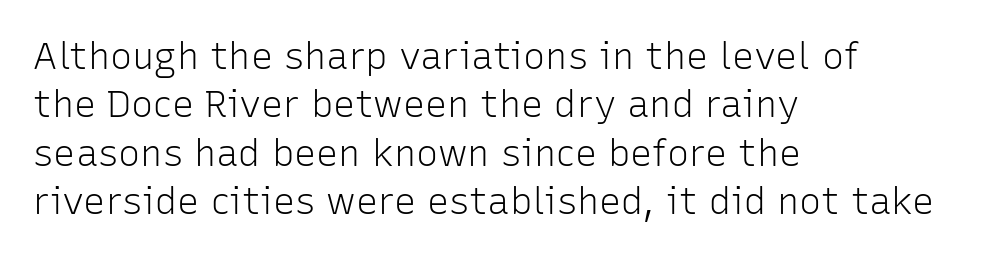
{"serif": "no", "italic": "no", "bold": "no", "weight": "light", "width": "normal", "stroke_contrast": "low", "x_height": "medium", "monospaced": "no", "underline": "no", "align": "left", "line_spacing": "normal", "line_spacing_ratio": 1.31, "letter_spacing": "normal", "letter_spacing_em": 0.0, "glyph_px": 37}
